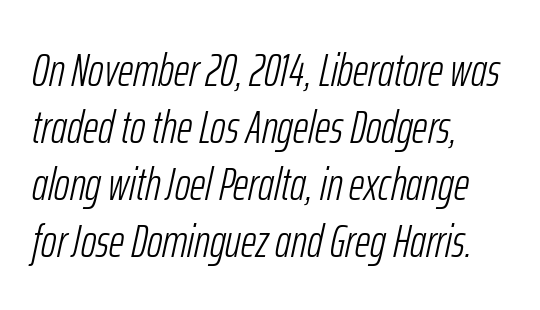
Here the designer chose a conventional face with non-uniform glyph widths. The space beneath each line is pristine and unruled. Italic: yes, the glyphs are oblique. Short and long lines alike share a common starting point at left.
